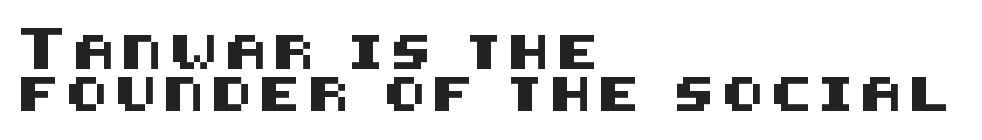
{"serif": "no", "italic": "no", "width": "normal", "stroke_contrast": "medium", "x_height": "large", "underline": "no", "align": "left", "line_spacing_ratio": 1.24, "letter_spacing": "wide", "letter_spacing_em": 0.22, "glyph_px": 34}
